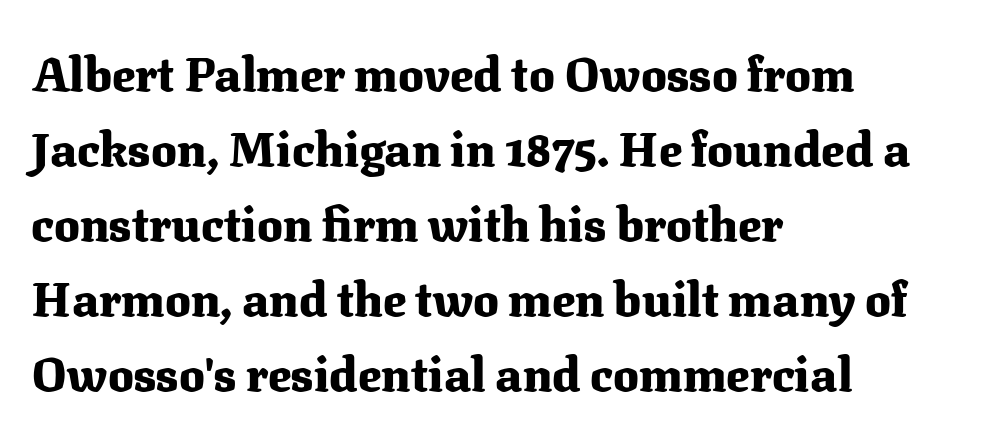
The image shows 48 px heavy serif type, upright; set left-aligned, normal line spacing (1.56x), normal letter spacing, not underlined; medium stroke contrast and a medium x-height.
